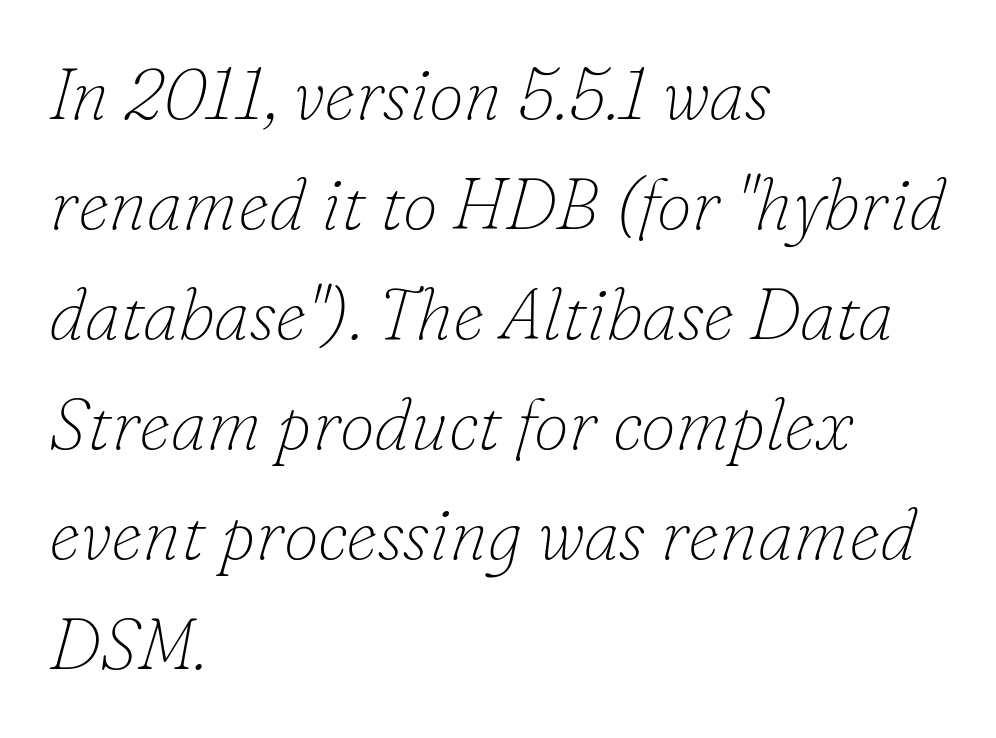
The image shows 71 px thin serif type, italic (leaning right); set left-aligned, normal line spacing (1.55x), normal letter spacing, not underlined; low stroke contrast and a small x-height.
